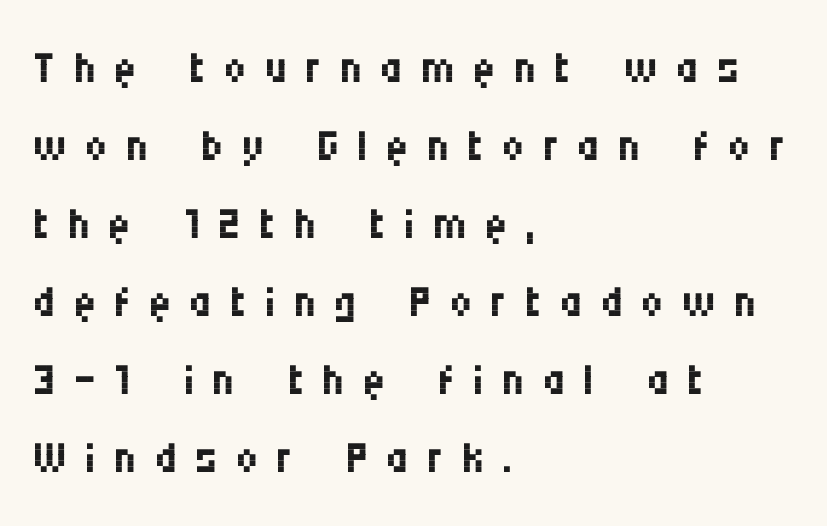
Q: Is the text bold? A: No.
Q: Is the text italic (slanted)? A: No, it is upright.
Q: Is the typeface a serif or a sans-serif typeface? A: Sans-serif.
Q: Is the text underlined? A: No.
Q: How is the paragraph aligned? A: Left-aligned.
Q: Is the spacing between letters normal or unusually wide? A: Unusually wide.
Q: Width (condensed, normal, or wide)? A: Condensed.
Q: Stroke contrast? A: Medium.
Q: x-height? A: Large.
Q: Monospaced? A: No.
